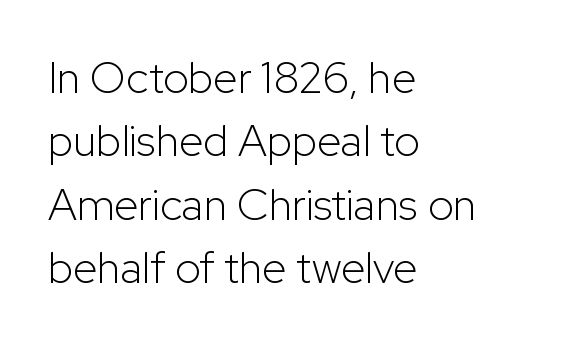
{"serif": "no", "italic": "no", "bold": "no", "weight": "light", "width": "normal", "stroke_contrast": "low", "x_height": "medium", "monospaced": "no", "underline": "no", "align": "left", "line_spacing": "normal", "line_spacing_ratio": 1.44, "letter_spacing": "normal", "letter_spacing_em": 0.0, "glyph_px": 44}
